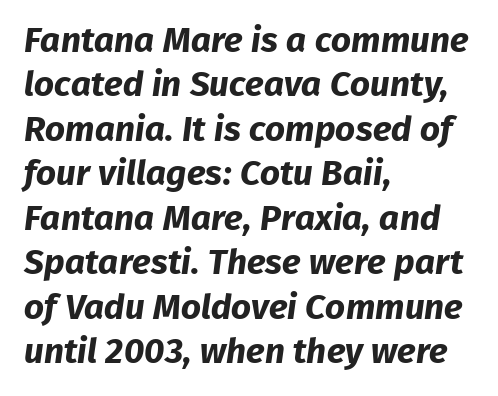
Q: Is the text bold? A: Yes.
Q: Is the typeface a serif or a sans-serif typeface? A: Sans-serif.
Q: Is the text underlined? A: No.
Q: How is the paragraph aligned? A: Left-aligned.
Q: Is the spacing between letters normal or unusually wide? A: Normal.
Q: Is the spacing between lines tight, normal or loose? A: Normal.
Q: Width (condensed, normal, or wide)? A: Normal.
Q: Stroke contrast? A: Low.
Q: x-height? A: Medium.
Q: Monospaced? A: No.
